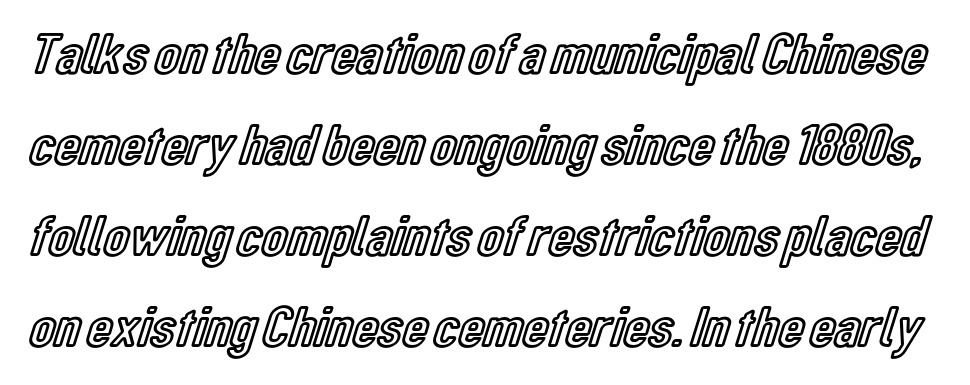
{"width": "condensed", "x_height": "medium", "monospaced": "no", "underline": "no", "line_spacing": "normal", "line_spacing_ratio": 1.57, "letter_spacing": "normal", "letter_spacing_em": 0.0, "glyph_px": 58}
